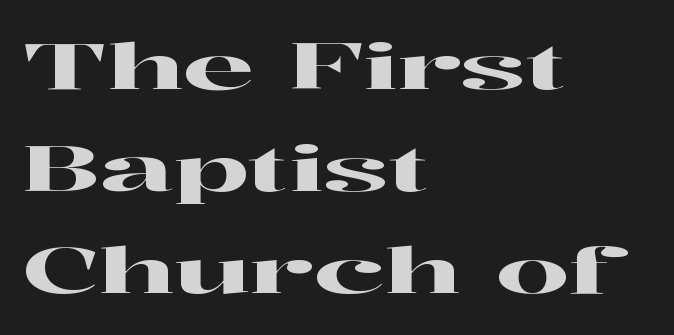
The image shows 64 px wide serif type, upright; set left-aligned, normal line spacing (1.59x), normal letter spacing, not underlined; high stroke contrast and a medium x-height.
